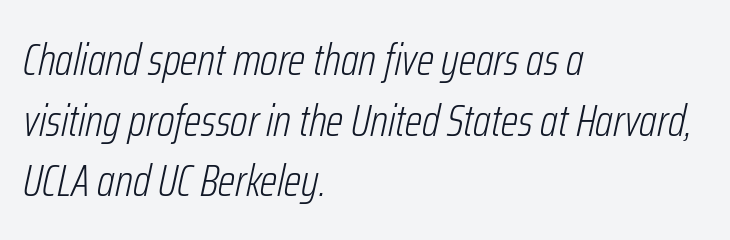
{"italic": "yes", "lean": "right", "slant_degrees": 12, "bold": "no", "weight": "light", "width": "condensed", "stroke_contrast": "low", "x_height": "medium", "monospaced": "no", "underline": "no", "align": "left", "line_spacing": "normal", "line_spacing_ratio": 1.35, "letter_spacing": "normal", "letter_spacing_em": 0.0, "glyph_px": 45}
